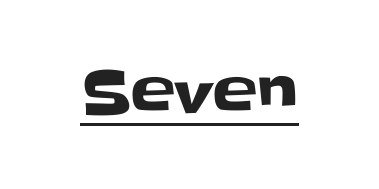
The image shows 60 px sans-serif type, upright; set normal letter spacing, underlined; low stroke contrast and a large x-height.
